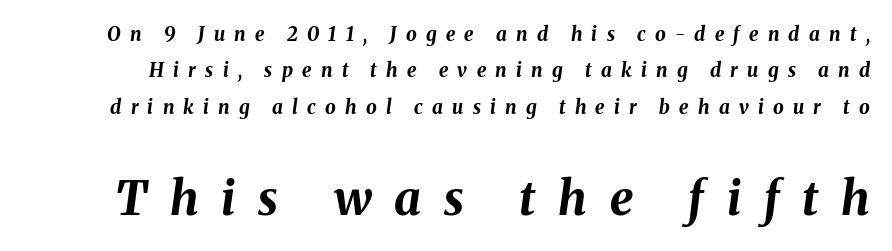
{"italic": "yes", "lean": "right", "slant_degrees": 8, "bold": "yes", "weight": "bold", "width": "normal", "stroke_contrast": "medium", "x_height": "medium", "monospaced": "no", "underline": "no", "line_spacing": "loose", "line_spacing_ratio": 1.91, "letter_spacing": "wide", "letter_spacing_em": 0.49, "larger_block": "second", "size_ratio": 2.47, "glyph_px": 47}
